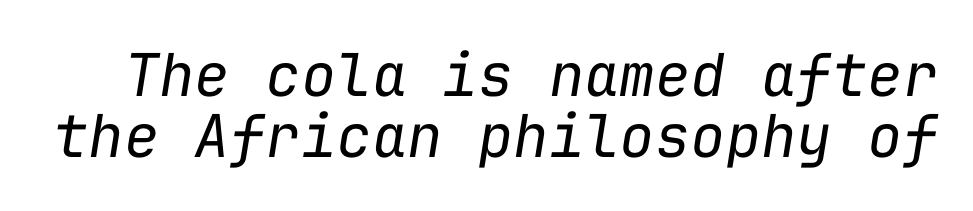
The image shows 59 px regular-weight type, italic (leaning right), monospaced; set tight line spacing (1.04x), normal letter spacing, not underlined; low stroke contrast and a medium x-height.
